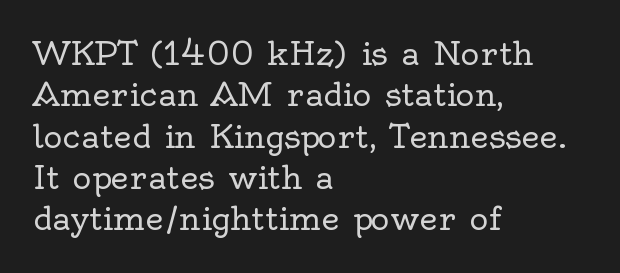
No extra tracking has been applied to these lines. Casual observation: everything's shoved over to the left. What kind of face is this? One with serifs. Normally led — the rows are evenly, conventionally spaced.
